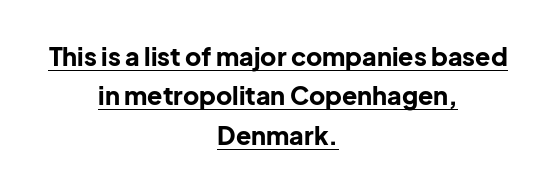
Q: Is the text bold? A: Yes.
Q: Is the text italic (slanted)? A: No, it is upright.
Q: Is the text underlined? A: Yes.
Q: How is the paragraph aligned? A: Centered.
Q: Is the spacing between letters normal or unusually wide? A: Normal.
Q: Is the spacing between lines tight, normal or loose? A: Normal.
